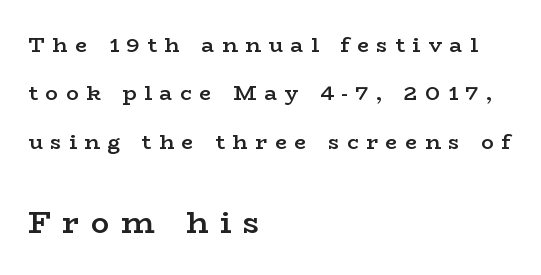
Q: Is the text bold? A: Semi-bold.
Q: Is the text italic (slanted)? A: No, it is upright.
Q: Is the typeface a serif or a sans-serif typeface? A: Serif.
Q: Is the text underlined? A: No.
Q: How is the paragraph aligned? A: Left-aligned.
Q: Is the spacing between letters normal or unusually wide? A: Unusually wide.
Q: Is the spacing between lines tight, normal or loose? A: Loose.
Q: Which block of text is set in a larger size, the first (top) or the second (bottom)? A: The second (bottom) one.
Q: Width (condensed, normal, or wide)? A: Wide.
Q: Stroke contrast? A: Low.
Q: x-height? A: Medium.
Q: Monospaced? A: No.
